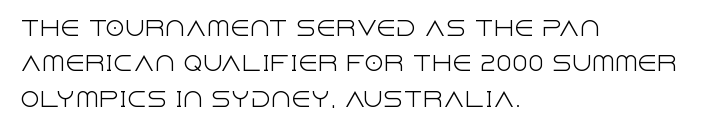
The image shows 20 px text type, upright; set left-aligned, line spacing 1.77x, normal letter spacing, not underlined.
